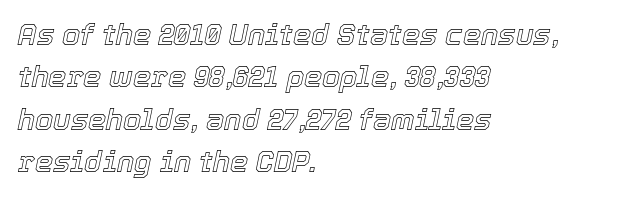
The image shows 29 px text type, italic (leaning right); set left-aligned, normal line spacing (1.46x), normal letter spacing, not underlined; a medium x-height.
